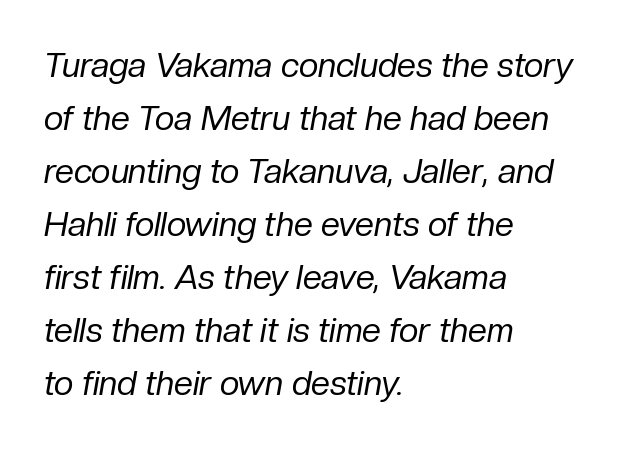
The image shows 34 px regular-weight type, italic (leaning right); set left-aligned, normal line spacing (1.56x), normal letter spacing, not underlined; low stroke contrast and a medium x-height.
